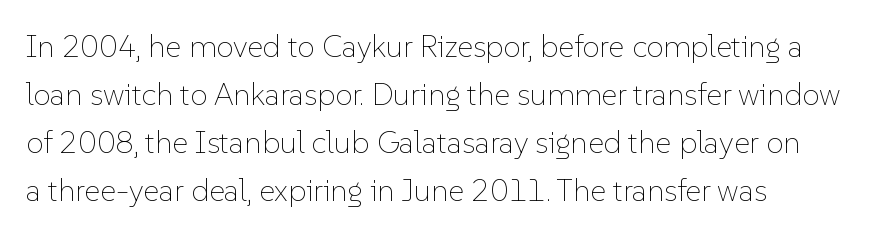
Notice how descenders clear the ascenders below comfortably — that's standard leading. The space directly below the letters is spotless. Vertical stems look standard width or narrower in stroke. Letter spacing: default. Character widths vary here, with narrow letters taking less room than wide ones.
